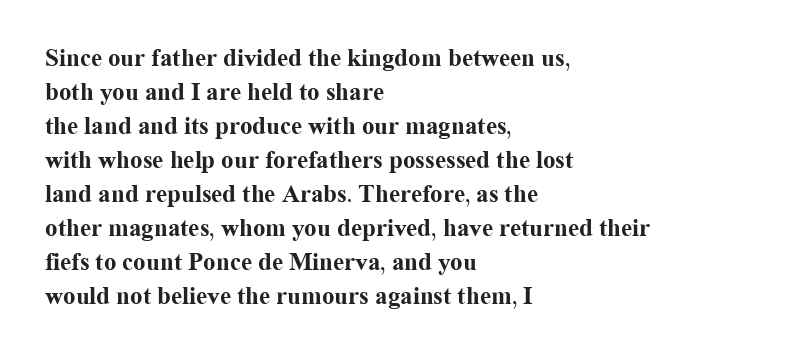
Q: Is the text bold? A: Yes.
Q: Is the text italic (slanted)? A: No, it is upright.
Q: Is the text underlined? A: No.
Q: How is the paragraph aligned? A: Left-aligned.
Q: Is the spacing between letters normal or unusually wide? A: Normal.
Q: Is the spacing between lines tight, normal or loose? A: Normal.
